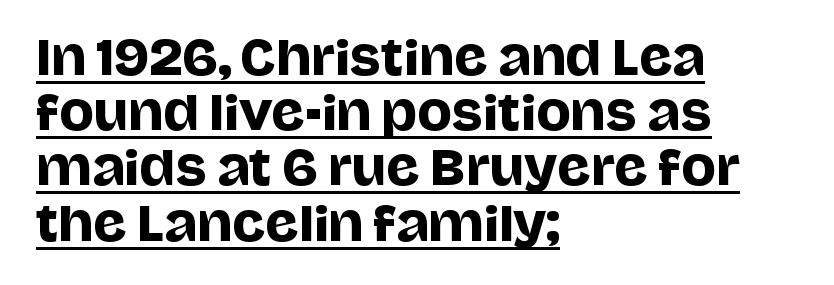
Q: Is the text italic (slanted)? A: No, it is upright.
Q: Is the typeface a serif or a sans-serif typeface? A: Sans-serif.
Q: Is the text underlined? A: Yes.
Q: How is the paragraph aligned? A: Left-aligned.
Q: Is the spacing between letters normal or unusually wide? A: Normal.
Q: Width (condensed, normal, or wide)? A: Normal.
Q: Stroke contrast? A: Low.
Q: x-height? A: Large.
Q: Monospaced? A: No.
